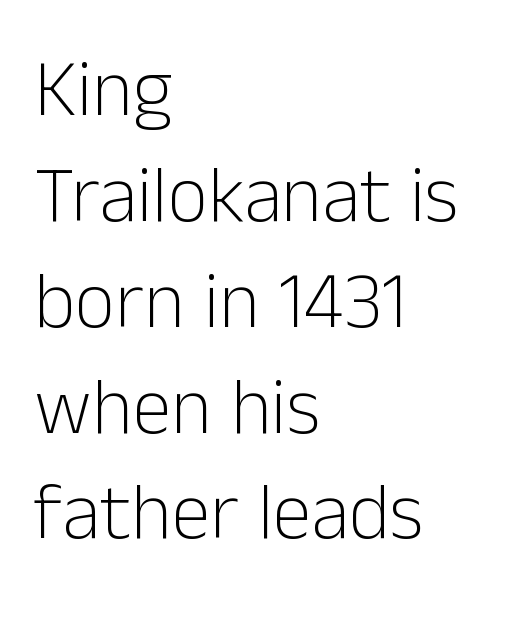
Q: Is the text bold? A: No.
Q: Is the text italic (slanted)? A: No, it is upright.
Q: Is the typeface a serif or a sans-serif typeface? A: Sans-serif.
Q: Is the text underlined? A: No.
Q: How is the paragraph aligned? A: Left-aligned.
Q: Is the spacing between letters normal or unusually wide? A: Normal.
Q: Is the spacing between lines tight, normal or loose? A: Normal.
Q: Width (condensed, normal, or wide)? A: Normal.
Q: Stroke contrast? A: Low.
Q: x-height? A: Medium.
Q: Monospaced? A: No.
